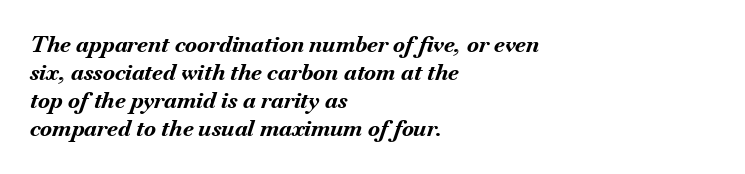
Q: Is the text bold? A: Yes.
Q: Is the text italic (slanted)? A: Yes, it leans right by about 18 degrees.
Q: Is the text underlined? A: No.
Q: How is the paragraph aligned? A: Left-aligned.
Q: Is the spacing between letters normal or unusually wide? A: Normal.
Q: Is the spacing between lines tight, normal or loose? A: Normal.
